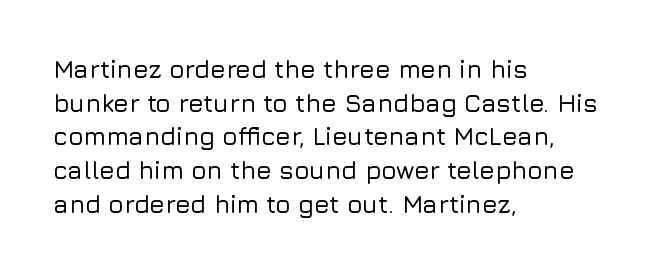
Caption: multi-line text, flush left, ragged right. The font's upright variant was chosen for this text. What stands out about the letter spacing? Nothing — it is the standard amount. Has an underline been added? It has not. This block has exactly the height ordinary leading produces.
